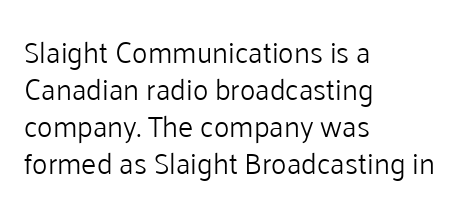
{"serif": "no", "italic": "no", "bold": "no", "weight": "light", "width": "normal", "stroke_contrast": "low", "x_height": "medium", "monospaced": "no", "underline": "no", "align": "left", "line_spacing": "normal", "line_spacing_ratio": 1.28, "letter_spacing": "normal", "letter_spacing_em": 0.0, "glyph_px": 29}
